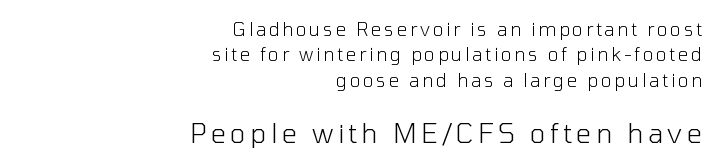
The image shows 27 px text type, upright; set right-aligned, normal line spacing (1.41x), not underlined; the second (bottom) block is 1.5x larger.
